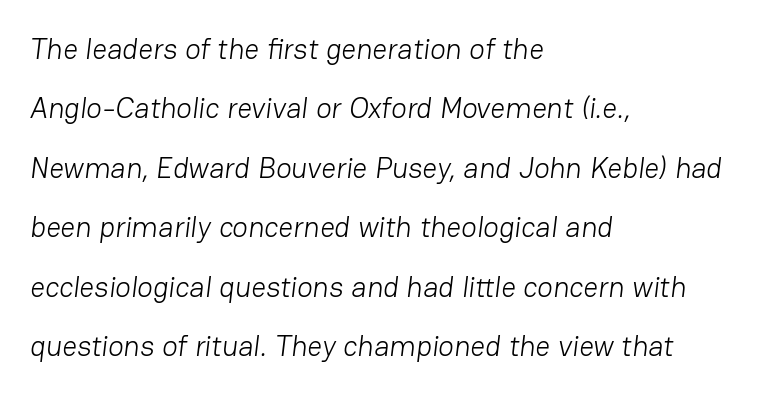
{"serif": "no", "bold": "no", "weight": "light", "width": "normal", "stroke_contrast": "low", "x_height": "medium", "monospaced": "no", "underline": "no", "align": "left", "line_spacing": "loose", "line_spacing_ratio": 2.05, "letter_spacing": "normal", "letter_spacing_em": 0.0, "glyph_px": 29}
